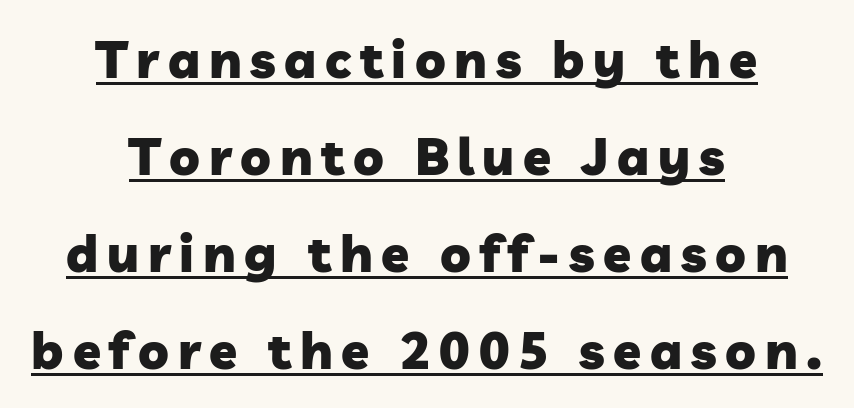
The letters carry no serifs — their stems end cleanly without finishing strokes. Reading down the block, each line starts at a different indent, mirrored at its end. The characters look thick and weighty, a clear bold. Does a line run under the words? Yes, clearly. Looks like regular typesetting: each glyph gets only the width it needs.
